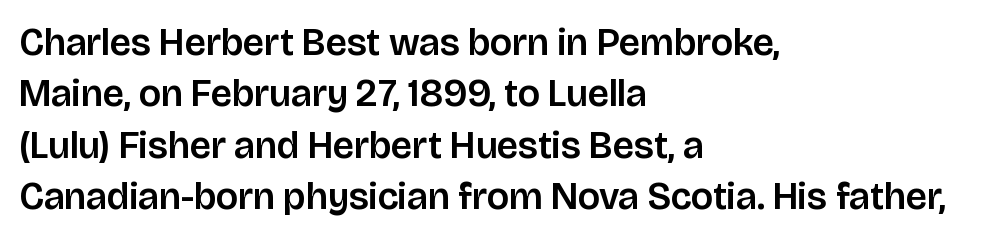
{"serif": "no", "italic": "no", "width": "normal", "stroke_contrast": "low", "x_height": "large", "monospaced": "no", "underline": "no", "align": "left", "line_spacing": "normal", "line_spacing_ratio": 1.35, "letter_spacing": "normal", "letter_spacing_em": 0.0, "glyph_px": 38}
